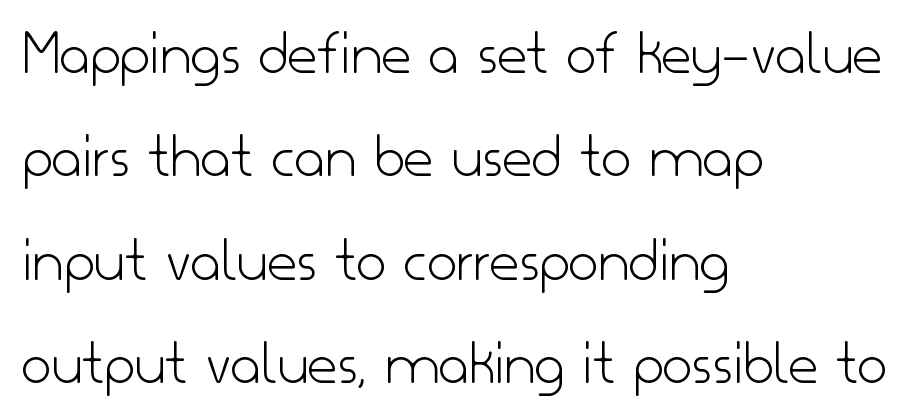
{"serif": "no", "italic": "no", "bold": "no", "weight": "light", "width": "normal", "stroke_contrast": "low", "x_height": "small", "monospaced": "no", "underline": "no", "align": "left", "line_spacing": "normal", "line_spacing_ratio": 1.59, "letter_spacing": "normal", "letter_spacing_em": 0.0, "glyph_px": 65}
